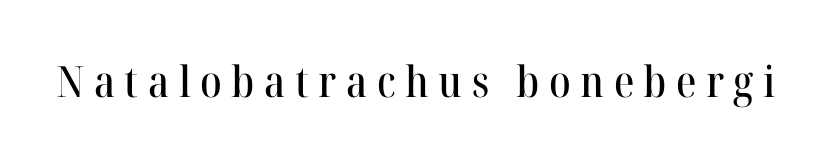
The image shows 43 px serif type, upright; set unusually wide letter spacing (+0.22 em), not underlined; high stroke contrast and a medium x-height.
